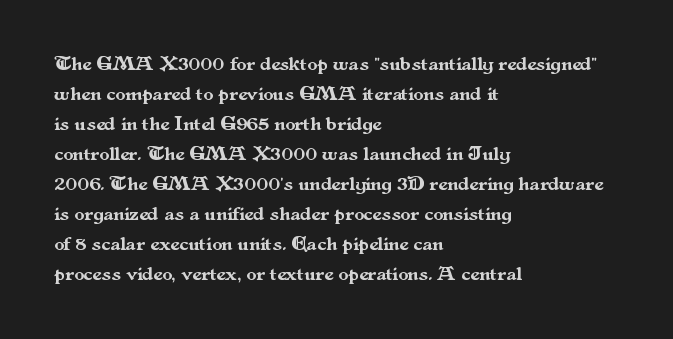
The image shows 20 px text type, upright; set left-aligned, normal line spacing (1.5x), normal letter spacing, not underlined.
